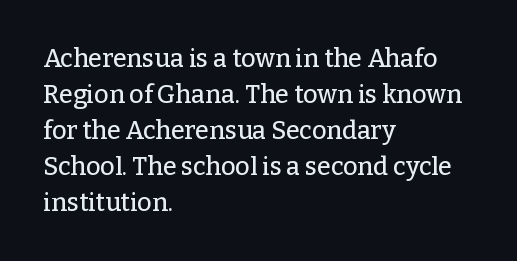
Q: Is the text italic (slanted)? A: No, it is upright.
Q: Is the text underlined? A: No.
Q: How is the paragraph aligned? A: Left-aligned.
Q: Is the spacing between letters normal or unusually wide? A: Normal.
Q: Is the spacing between lines tight, normal or loose? A: Normal.
